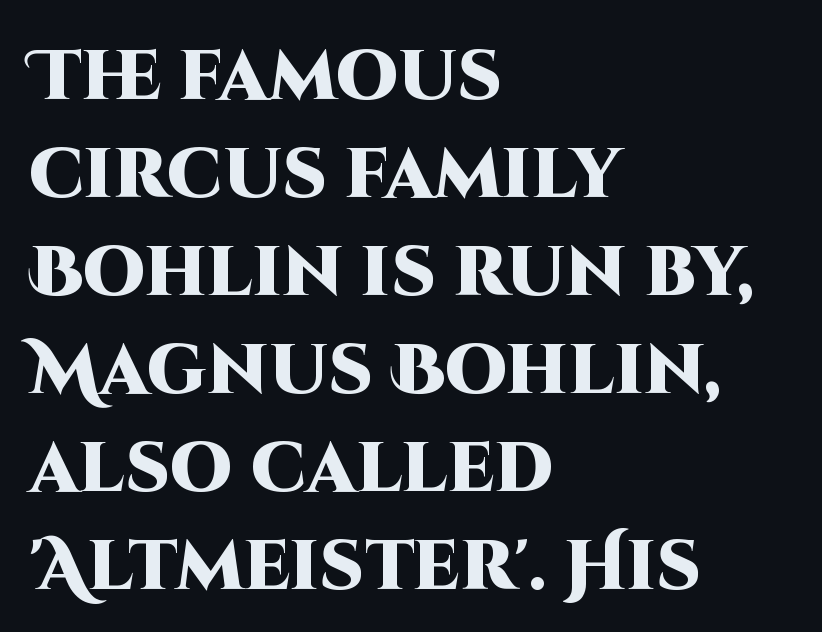
If you drew a line through each stem, it would be perfectly vertical. This rendering employs a face without finishing strokes, i.e., a sans-serif. Line starts are locked; line ends wander. Does the leading feel generous? No, just average. The letters sit at their default tracking, neither squeezed nor spread.
